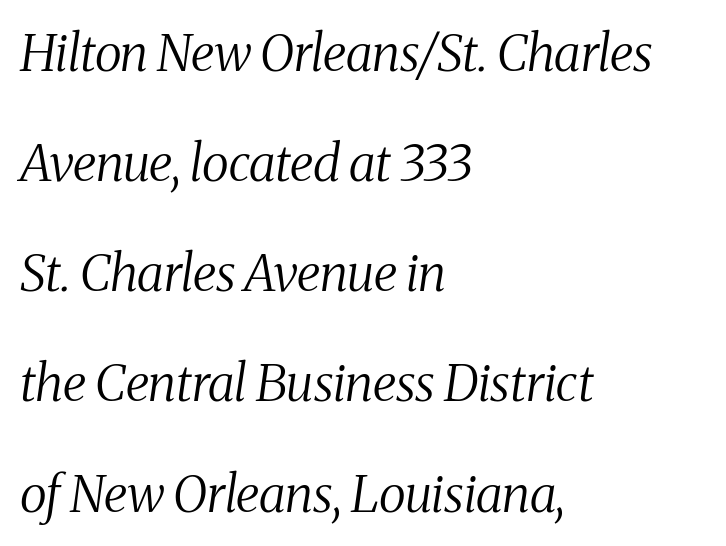
In terms of leading, this rendering errs on the spacious side. Spacing between characters is what you'd get straight out of the box. Is this a fixed-width face? No — the glyphs have proportional, varying widths. Designer's note — italics engaged.
